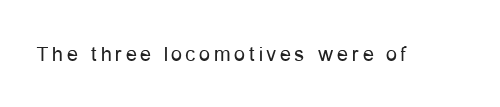
{"italic": "no", "bold": "no", "underline": "no", "glyph_px": 22}
